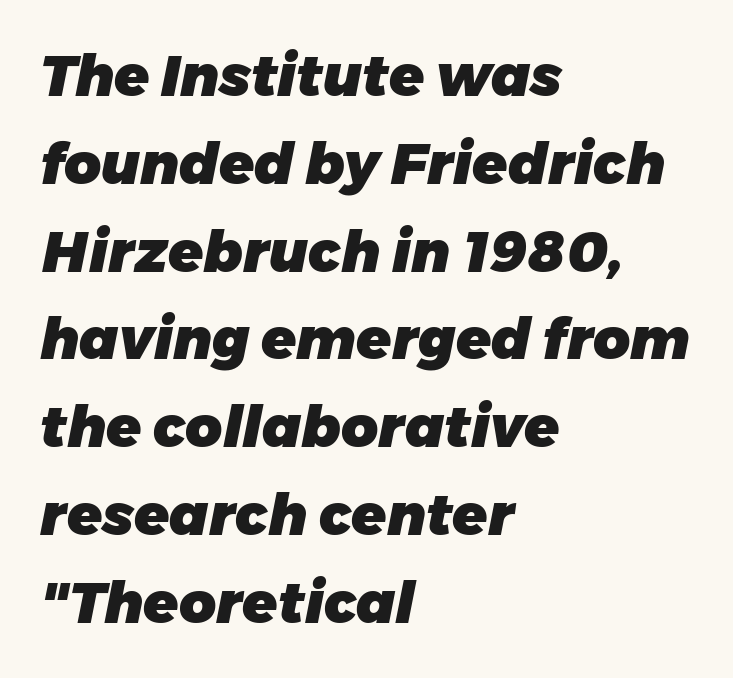
Typeset ragged right — the left edge is the straight one. The rendering uses a moderate line-height, typical for paragraphs. The foot of each line stays bare and open. Posture: slanted. Think of a printed novel: that variable character pitch is what you see here. Weight: bold.
